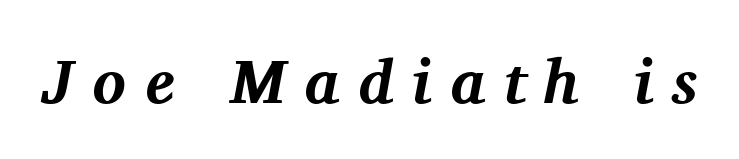
Serif or sans? Serif — the stroke terminals have little feet. Summary of weight: heavy, a full bold. A bare baseline throughout the passage. Varying glyph widths throughout — classic text-font behaviour. Between one letter and the next there's a generous, obvious gap.
